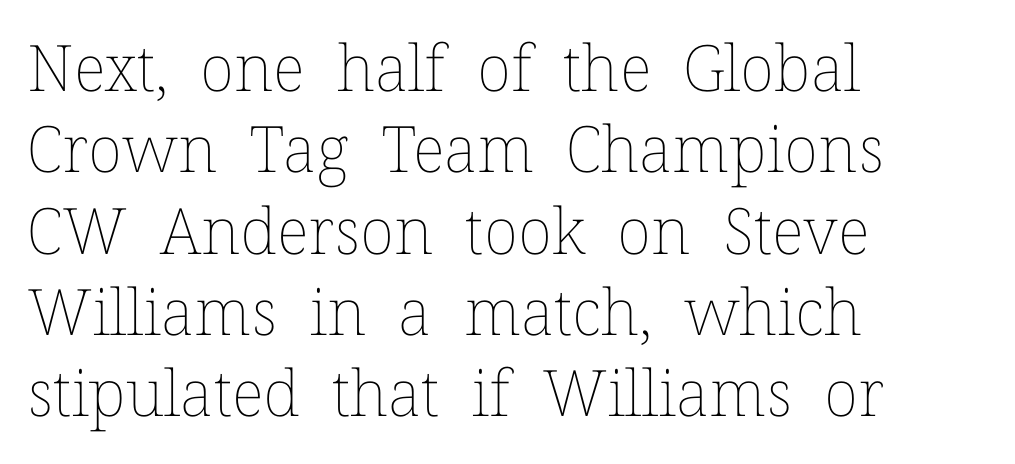
The image shows 64 px thin type, upright; set left-aligned, normal line spacing (1.27x), normal letter spacing, not underlined; low stroke contrast and a medium x-height.
